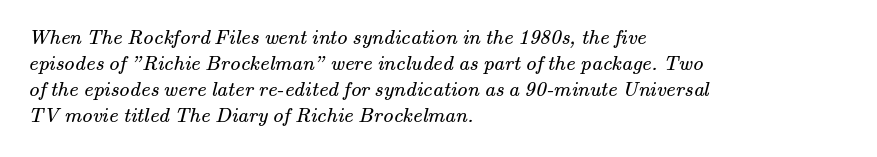
One-word summary of the alignment: left. Spacing between characters is what you'd get straight out of the box. A bare baseline throughout the passage. The weight would be labelled regular, book, light, or lighter still.
